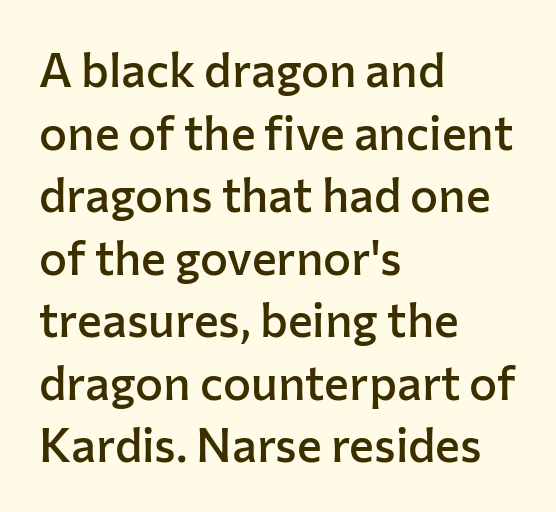
The string is rendered with underlining switched off. The font's upright variant was chosen for this text. These lines are rendered in a variable-pitch font. The tracking reads as untouched default to a designer's eye.
